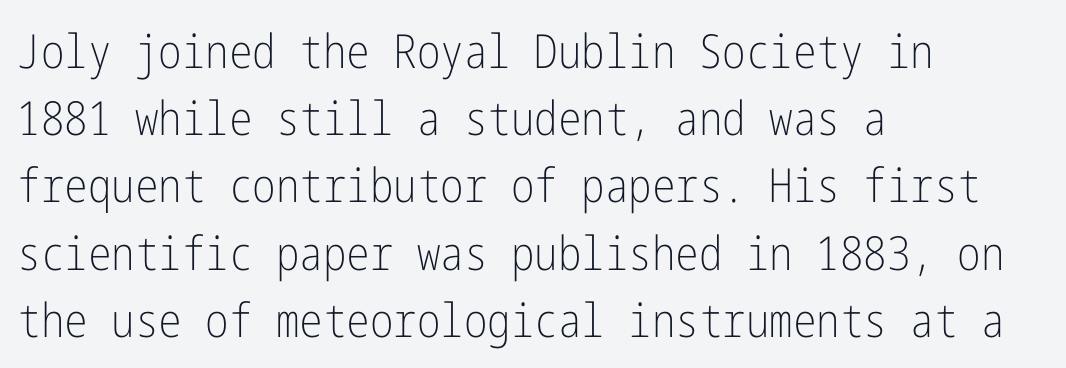
{"serif": "no", "italic": "no", "bold": "no", "weight": "light", "width": "condensed", "stroke_contrast": "low", "x_height": "medium", "underline": "no", "align": "left", "line_spacing": "normal", "line_spacing_ratio": 1.43, "letter_spacing": "normal", "letter_spacing_em": 0.0, "glyph_px": 47}
